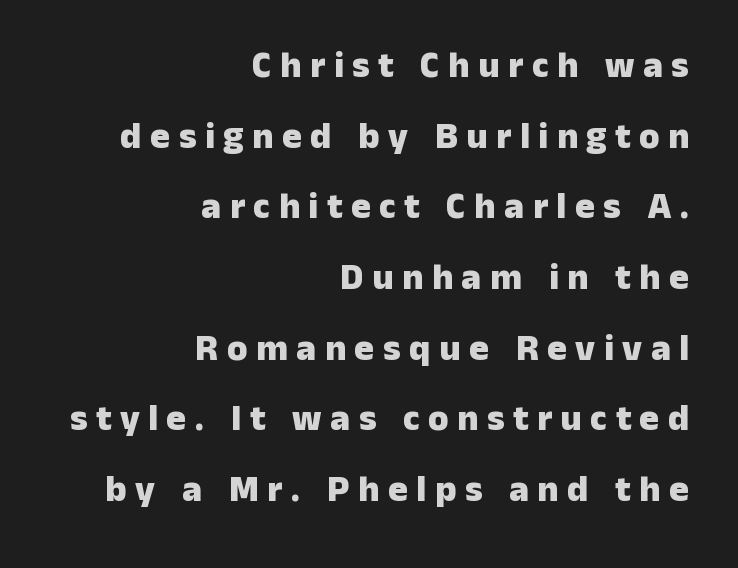
Q: Is the text bold? A: Yes.
Q: Is the text italic (slanted)? A: No, it is upright.
Q: Is the typeface a serif or a sans-serif typeface? A: Sans-serif.
Q: Is the text underlined? A: No.
Q: How is the paragraph aligned? A: Right-aligned.
Q: Is the spacing between letters normal or unusually wide? A: Unusually wide.
Q: Is the spacing between lines tight, normal or loose? A: Loose.
Q: Width (condensed, normal, or wide)? A: Normal.
Q: Stroke contrast? A: Low.
Q: x-height? A: Medium.
Q: Monospaced? A: No.
